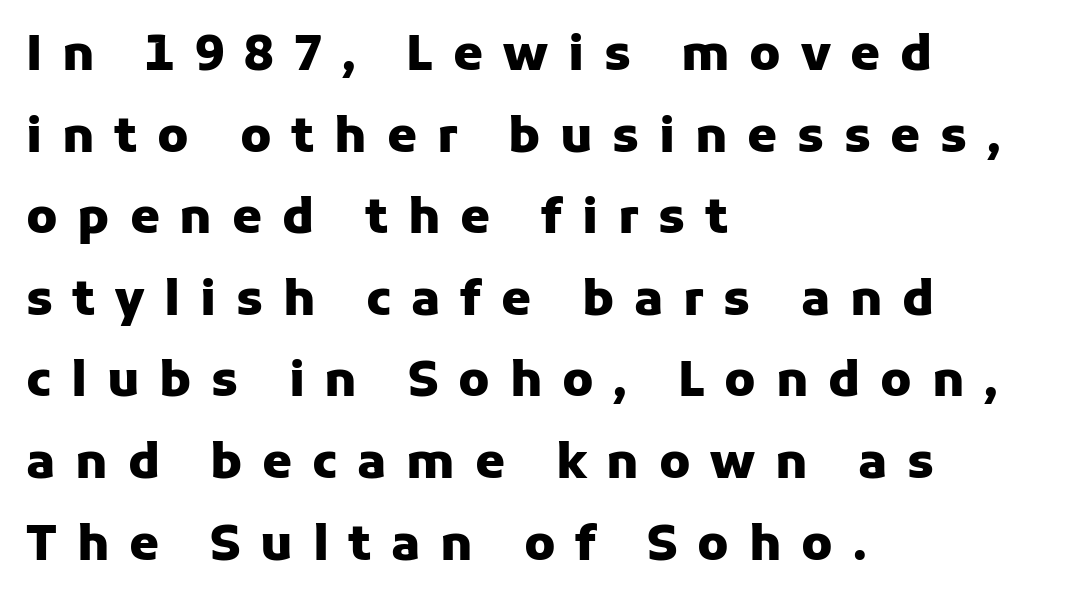
The font family rendered here belongs to the sans-serif group. The lines in this sample share a left origin and differ only in where they stop. Typographic density is high because the face is bold. How are the letters spaced? Widely, with obvious added tracking. Ordinary non-slanted type is in use. Note the varied advance widths — an 'i' is clearly narrower than an 'm'.
